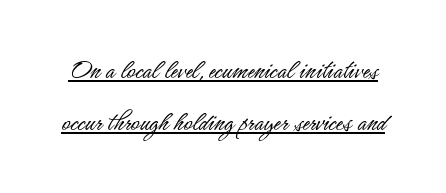
Q: Is the text bold? A: No.
Q: Is the text italic (slanted)? A: Yes.
Q: Is the typeface a serif or a sans-serif typeface? A: Sans-serif.
Q: Is the text underlined? A: Yes.
Q: Is the spacing between letters normal or unusually wide? A: Normal.
Q: Width (condensed, normal, or wide)? A: Condensed.
Q: Stroke contrast? A: Low.
Q: x-height? A: Small.
Q: Monospaced? A: No.
